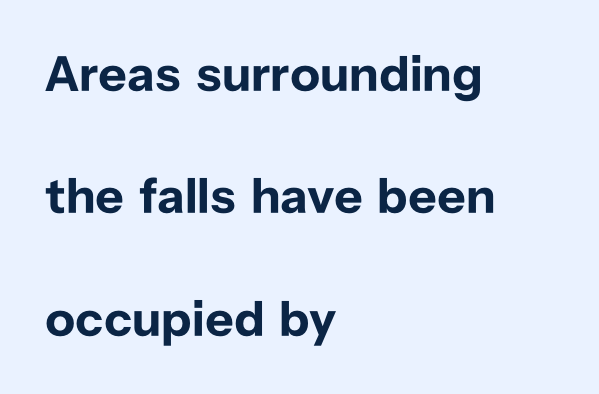
Q: Is the text bold? A: Yes.
Q: Is the text italic (slanted)? A: No, it is upright.
Q: Is the typeface a serif or a sans-serif typeface? A: Sans-serif.
Q: Is the text underlined? A: No.
Q: How is the paragraph aligned? A: Left-aligned.
Q: Is the spacing between letters normal or unusually wide? A: Normal.
Q: Is the spacing between lines tight, normal or loose? A: Loose.
Q: Width (condensed, normal, or wide)? A: Normal.
Q: Stroke contrast? A: Low.
Q: x-height? A: Medium.
Q: Monospaced? A: No.
